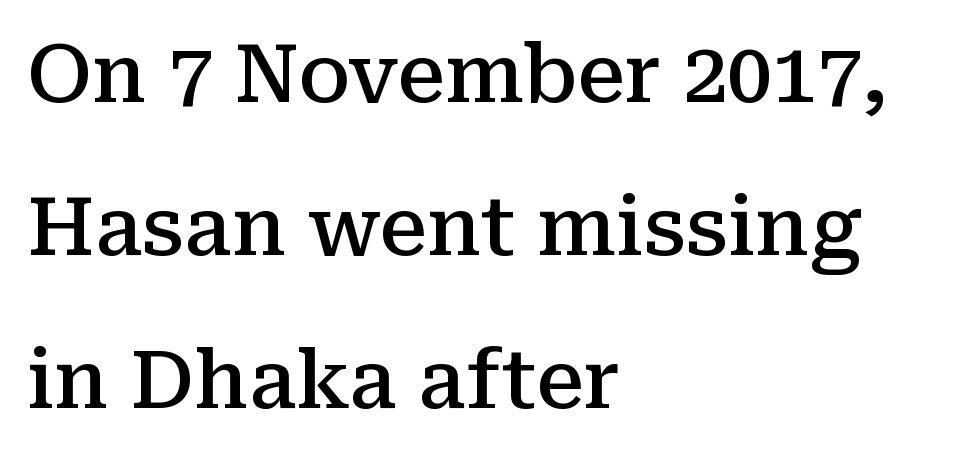
{"serif": "yes", "italic": "no", "bold": "semi", "weight": "semibold", "width": "normal", "stroke_contrast": "medium", "x_height": "medium", "monospaced": "no", "underline": "no", "align": "left", "line_spacing": "loose", "line_spacing_ratio": 1.91, "letter_spacing": "normal", "letter_spacing_em": 0.0, "glyph_px": 80}
